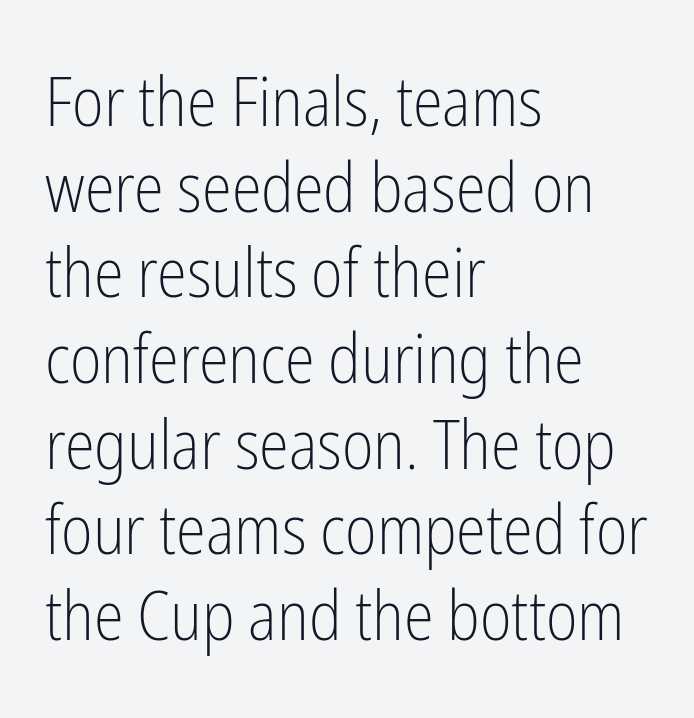
The image shows 68 px light, condensed sans-serif type, upright; set left-aligned, normal line spacing (1.26x), normal letter spacing, not underlined; low stroke contrast and a medium x-height.
